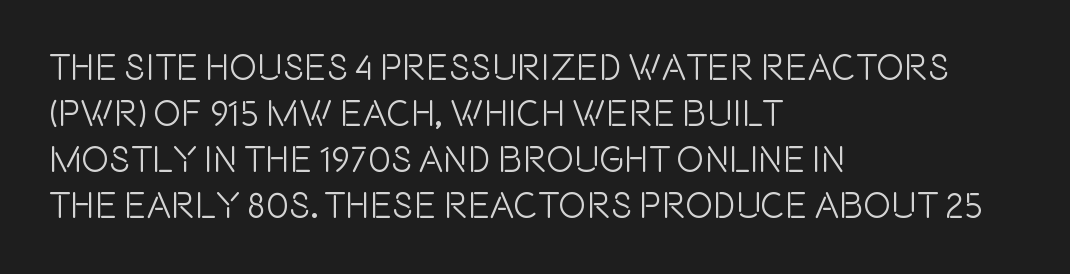
The image shows 37 px condensed sans-serif type, upright; set left-aligned, line spacing 1.24x, normal letter spacing, not underlined; a large x-height.
